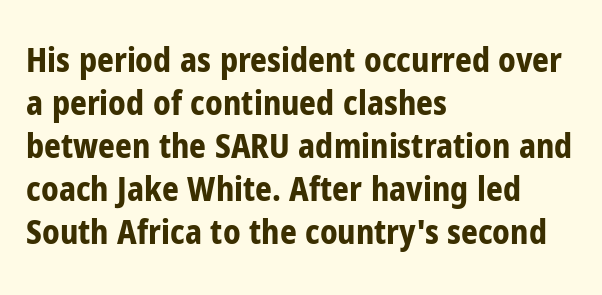
Beneath every word, the page is bare. The designer went with a sans here, leaving each stem footless. Designer's note — italics off, roman on. Letter spacing: default.
